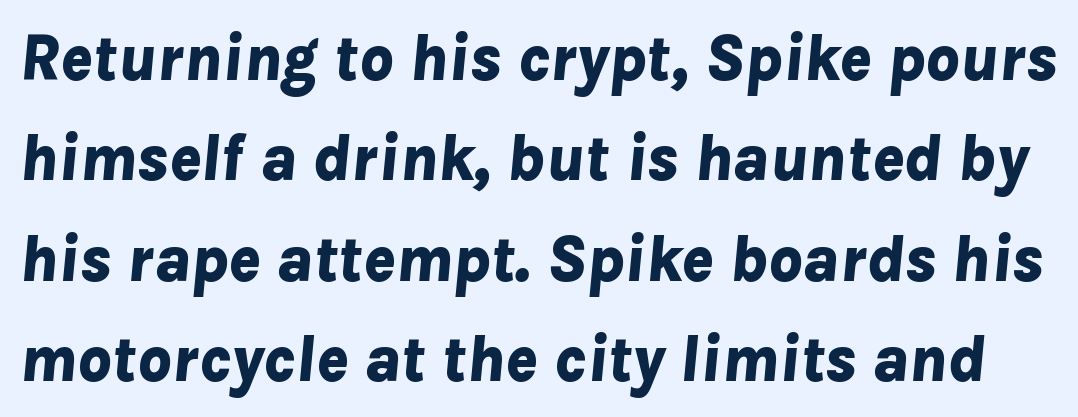
{"italic": "yes", "lean": "right", "slant_degrees": 8, "bold": "yes", "weight": "bold", "width": "normal", "stroke_contrast": "low", "x_height": "medium", "monospaced": "no", "underline": "no", "line_spacing": "normal", "line_spacing_ratio": 1.52, "letter_spacing": "normal", "letter_spacing_em": 0.0, "glyph_px": 66}
